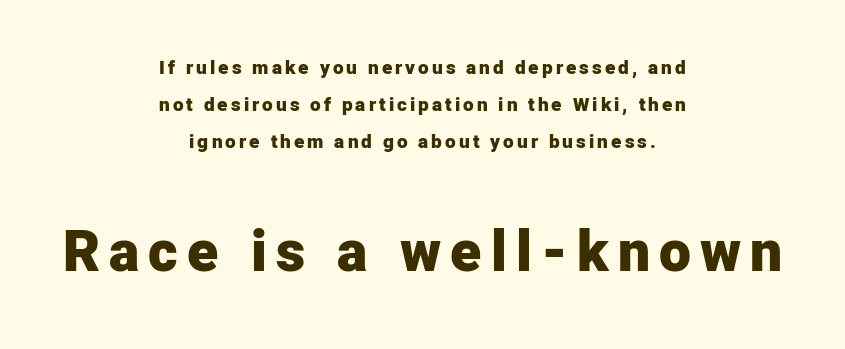
Summary of weight: heavy, a full bold. The lower block of text is set noticeably larger than the block above it. Line spacing here is loose. I'd call this a sans setting — the letters go barefoot.
